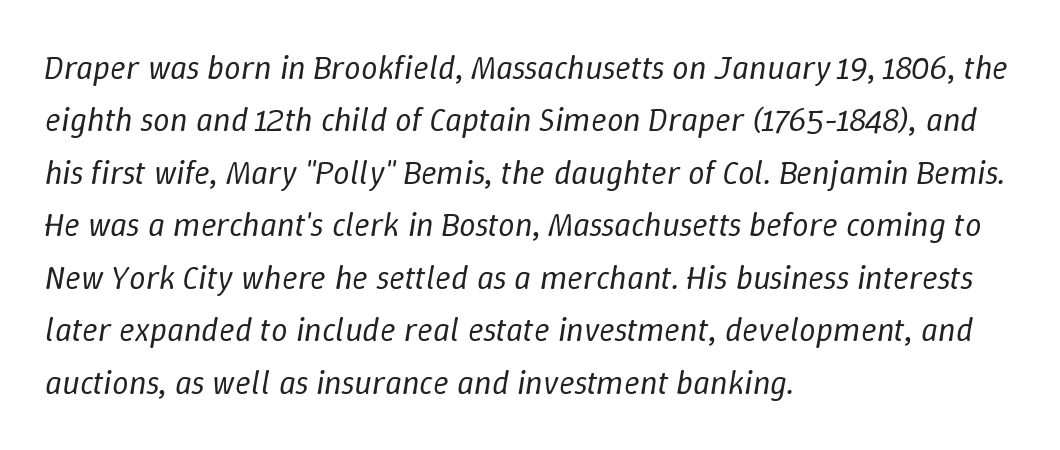
Q: Is the text bold? A: No.
Q: Is the text italic (slanted)? A: Yes, it leans right by about 9 degrees.
Q: Is the text underlined? A: No.
Q: How is the paragraph aligned? A: Left-aligned.
Q: Is the spacing between letters normal or unusually wide? A: Normal.
Q: Is the spacing between lines tight, normal or loose? A: Normal.
Q: Width (condensed, normal, or wide)? A: Normal.
Q: Stroke contrast? A: Low.
Q: x-height? A: Medium.
Q: Monospaced? A: No.
